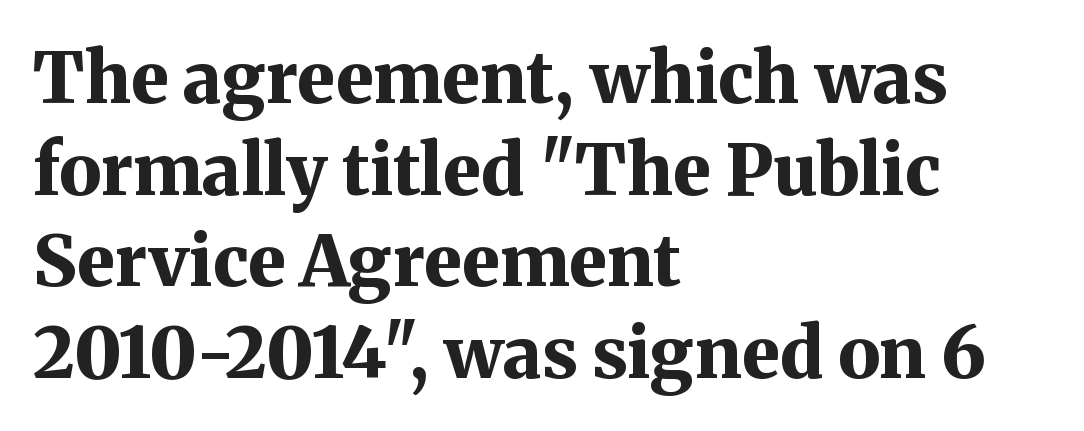
Q: Is the text bold? A: Yes.
Q: Is the text italic (slanted)? A: No, it is upright.
Q: Is the typeface a serif or a sans-serif typeface? A: Serif.
Q: Is the text underlined? A: No.
Q: How is the paragraph aligned? A: Left-aligned.
Q: Is the spacing between letters normal or unusually wide? A: Normal.
Q: Is the spacing between lines tight, normal or loose? A: Normal.
Q: Width (condensed, normal, or wide)? A: Normal.
Q: Stroke contrast? A: Medium.
Q: x-height? A: Medium.
Q: Monospaced? A: No.
